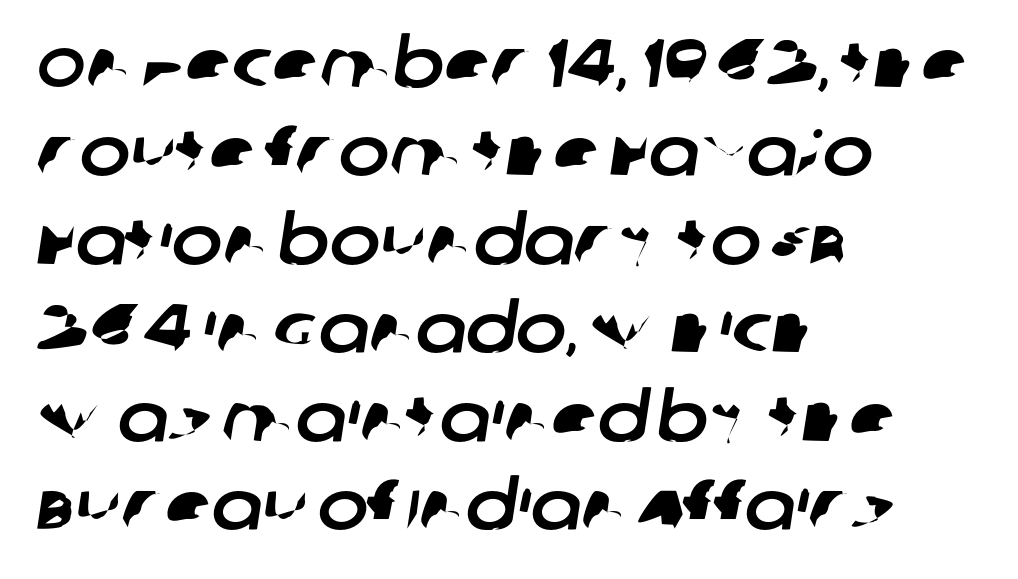
{"serif": "no", "width": "normal", "stroke_contrast": "low", "x_height": "large", "monospaced": "no", "underline": "no", "align": "left", "line_spacing": "normal", "line_spacing_ratio": 1.3, "letter_spacing": "normal", "letter_spacing_em": 0.0, "glyph_px": 68}
